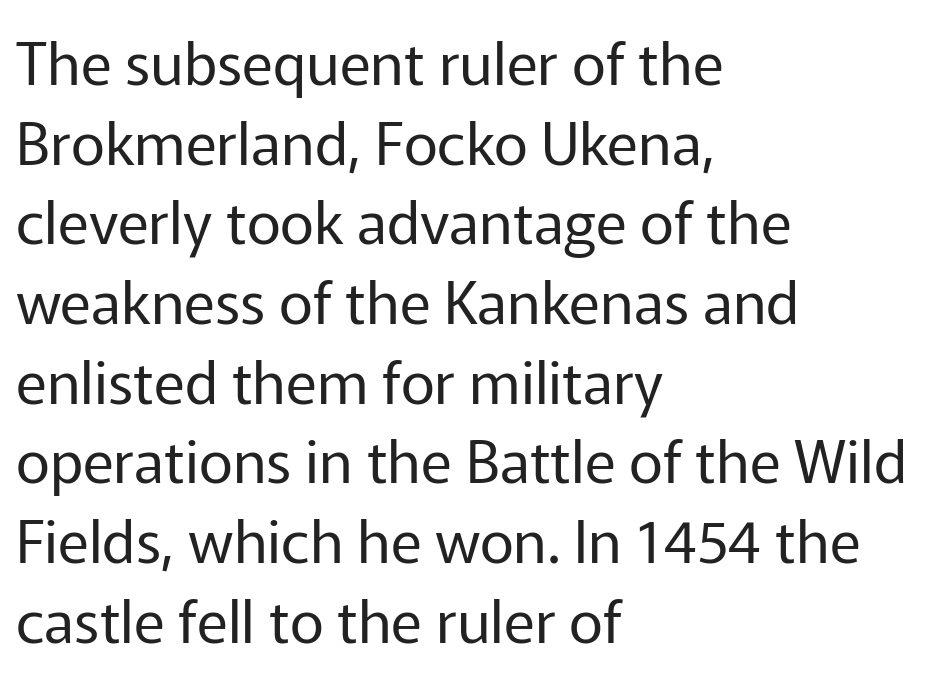
The image shows 59 px regular-weight sans-serif type, upright; set left-aligned, normal line spacing (1.35x), normal letter spacing, not underlined; low stroke contrast and a medium x-height.
